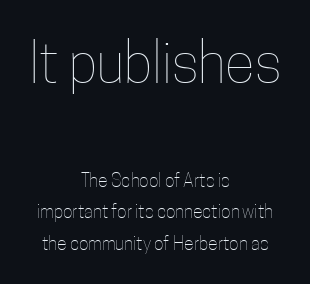
Here the first block reads like a headline and the second like body copy. The face used here is rendered with its standard letterfit. Lines of text with bare space underneath. Character widths vary here, with narrow letters taking less room than wide ones.
